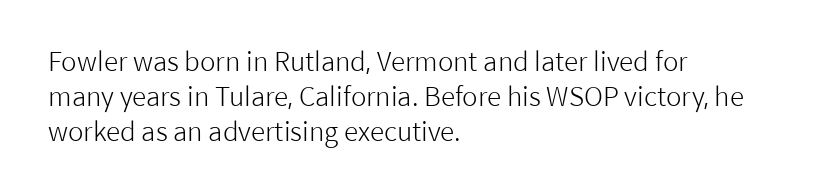
{"italic": "no", "bold": "no", "underline": "no", "align": "left", "line_spacing": "normal", "line_spacing_ratio": 1.34, "letter_spacing": "normal", "letter_spacing_em": 0.0, "glyph_px": 26}
